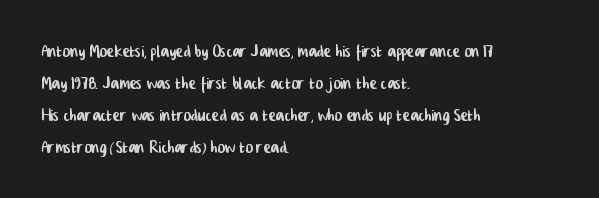
{"underline": "no", "align": "left", "line_spacing": "normal", "line_spacing_ratio": 1.45, "letter_spacing": "normal", "letter_spacing_em": 0.0, "glyph_px": 22}
